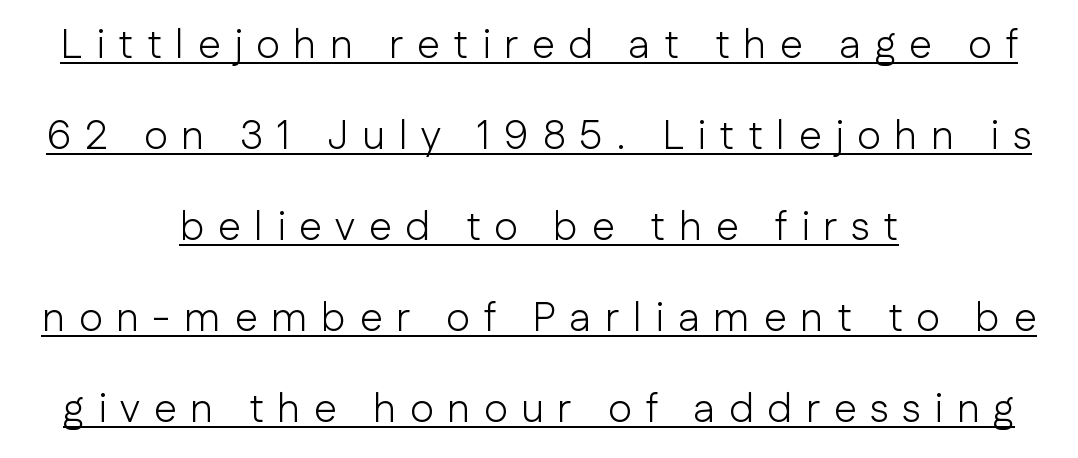
The image shows 41 px light sans-serif type, upright; set centered, loose line spacing (2.22x), unusually wide letter spacing (+0.33 em), underlined; low stroke contrast and a medium x-height.
